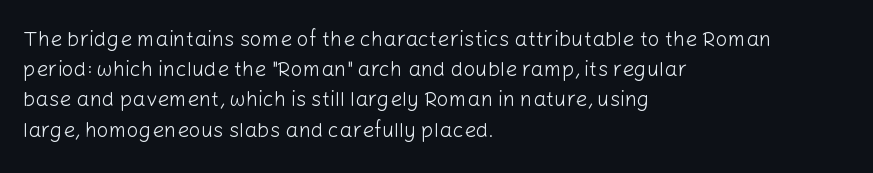
{"italic": "no", "bold": "no", "underline": "no", "align": "left", "line_spacing": "normal", "line_spacing_ratio": 1.44, "letter_spacing": "normal", "letter_spacing_em": 0.0, "glyph_px": 21}
